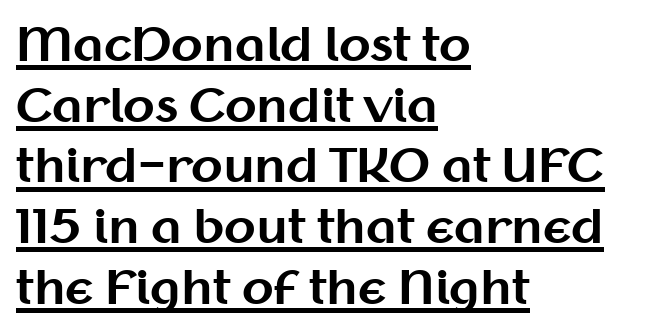
Q: Is the text bold? A: Yes.
Q: Is the text italic (slanted)? A: No, it is upright.
Q: Is the typeface a serif or a sans-serif typeface? A: Sans-serif.
Q: Is the text underlined? A: Yes.
Q: How is the paragraph aligned? A: Left-aligned.
Q: Is the spacing between letters normal or unusually wide? A: Normal.
Q: Is the spacing between lines tight, normal or loose? A: Normal.
Q: Width (condensed, normal, or wide)? A: Normal.
Q: Stroke contrast? A: Medium.
Q: x-height? A: Medium.
Q: Monospaced? A: No.
